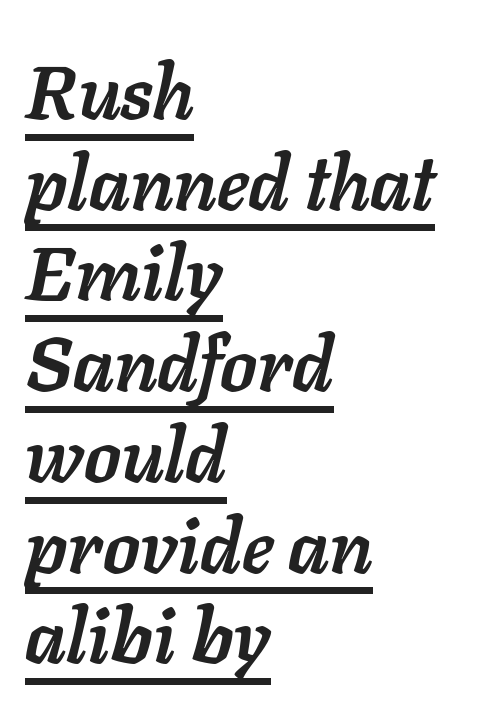
{"italic": "yes", "lean": "right", "slant_degrees": 11, "bold": "yes", "weight": "semibold", "width": "normal", "stroke_contrast": "low", "x_height": "medium", "monospaced": "no", "underline": "yes", "align": "left", "line_spacing_ratio": 1.21, "letter_spacing": "normal", "letter_spacing_em": 0.0, "glyph_px": 75}
